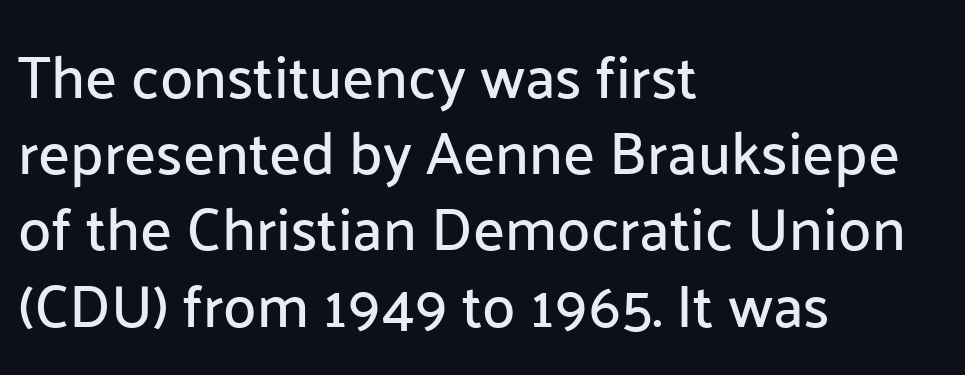
The letterforms sit shoulder to shoulder at normal distance. The font family rendered here belongs to the sans-serif group. Every row of glyphs begins at an identical x-position on the left. Think of a printed novel: that variable character pitch is what you see here.
